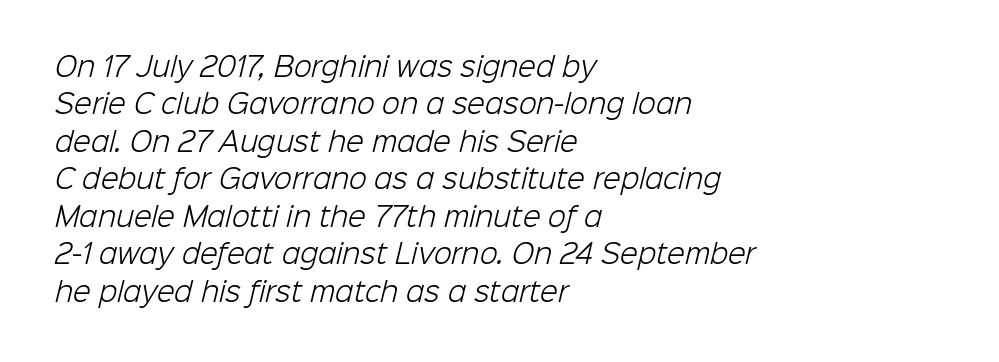
Is the letter spacing exaggerated? No — it looks like the ordinary default. Horizontal bands of white between lines are of average thickness. Underline: absent. Nothing heavy about these letters — not bold at all. The paragraph has a hard left edge and a soft right edge.
